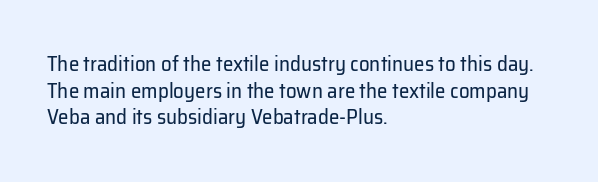
Q: Is the text bold? A: No.
Q: Is the text italic (slanted)? A: No, it is upright.
Q: Is the text underlined? A: No.
Q: How is the paragraph aligned? A: Left-aligned.
Q: Is the spacing between letters normal or unusually wide? A: Normal.
Q: Is the spacing between lines tight, normal or loose? A: Normal.
